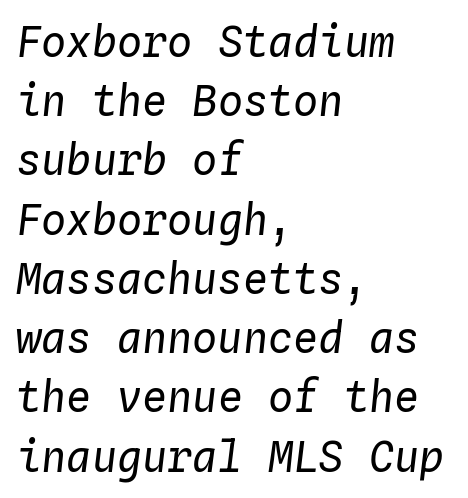
The image shows 42 px regular-weight type, italic (leaning right), monospaced; set left-aligned, normal line spacing (1.41x), normal letter spacing, not underlined; low stroke contrast and a medium x-height.
